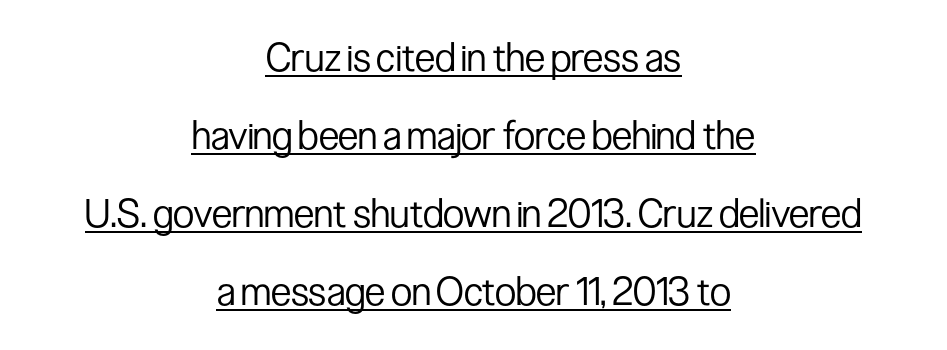
{"serif": "no", "italic": "no", "bold": "no", "weight": "regular", "width": "condensed", "stroke_contrast": "low", "x_height": "medium", "monospaced": "no", "underline": "yes", "align": "center", "line_spacing": "loose", "line_spacing_ratio": 2.0, "letter_spacing": "normal", "letter_spacing_em": 0.0, "glyph_px": 39}
